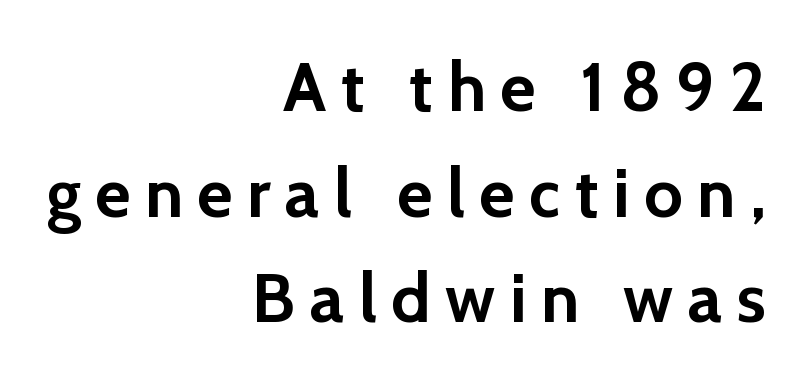
Q: Is the text bold? A: Yes.
Q: Is the text italic (slanted)? A: No, it is upright.
Q: Is the typeface a serif or a sans-serif typeface? A: Sans-serif.
Q: Is the text underlined? A: No.
Q: How is the paragraph aligned? A: Right-aligned.
Q: Is the spacing between letters normal or unusually wide? A: Unusually wide.
Q: Is the spacing between lines tight, normal or loose? A: Normal.
Q: Width (condensed, normal, or wide)? A: Normal.
Q: x-height? A: Medium.
Q: Monospaced? A: No.
